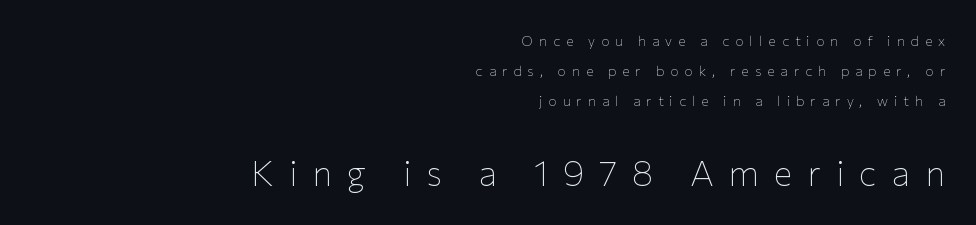
{"serif": "no", "italic": "no", "bold": "no", "weight": "thin", "width": "normal", "stroke_contrast": "low", "x_height": "medium", "monospaced": "no", "underline": "no", "align": "right", "line_spacing": "loose", "line_spacing_ratio": 2.16, "letter_spacing": "wide", "letter_spacing_em": 0.43, "larger_block": "second", "size_ratio": 2.5, "glyph_px": 35}
